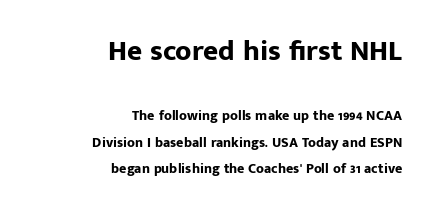
The image shows 29 px bold sans-serif type, upright; set right-aligned, line spacing 1.87x, normal letter spacing, not underlined; the first (top) block is 2.07x larger; low stroke contrast and a medium x-height.
